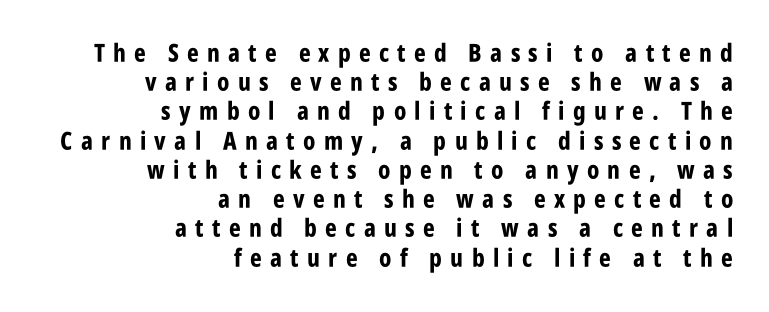
Q: Is the text bold? A: Yes.
Q: Is the text italic (slanted)? A: No, it is upright.
Q: Is the text underlined? A: No.
Q: How is the paragraph aligned? A: Right-aligned.
Q: Is the spacing between letters normal or unusually wide? A: Unusually wide.
